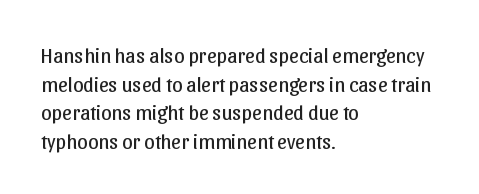
Q: Is the text bold? A: No.
Q: Is the text italic (slanted)? A: No, it is upright.
Q: Is the text underlined? A: No.
Q: How is the paragraph aligned? A: Left-aligned.
Q: Is the spacing between letters normal or unusually wide? A: Normal.
Q: Is the spacing between lines tight, normal or loose? A: Normal.
